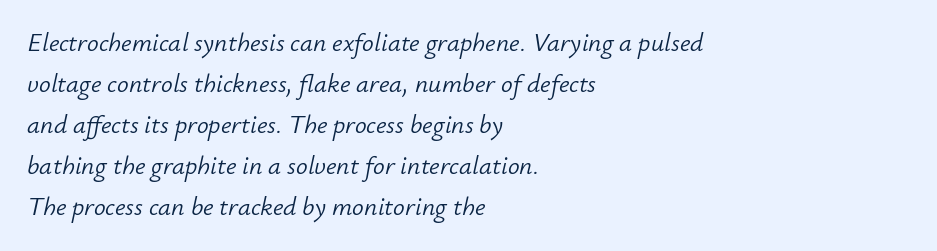
In terms of leading, this rendering sits right in the middle. The glyphs look as if they've been sheared to an angle. Typeset ragged right — the left edge is the straight one. The cut favours lightness, reaching ordinary text weight at its darkest. Quick note: underline off.
